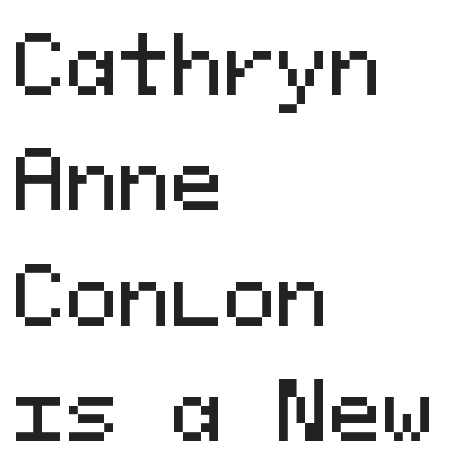
The image shows 79 px sans-serif type, upright, monospaced; set left-aligned, normal line spacing (1.46x), normal letter spacing, not underlined; medium stroke contrast and a medium x-height.
